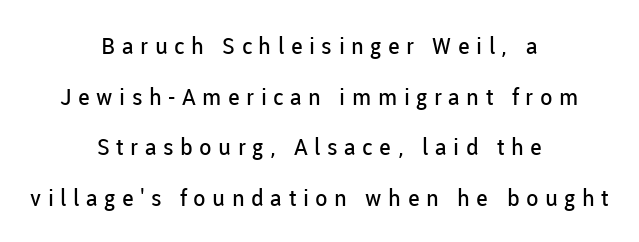
It's the straight-up-and-down kind of type. Counters stay open thanks to moderate or lighter strokes. What stands out about the letter spacing? Its width — letters are far apart. Each new line begins a long way beneath the previous one. A clean baseline with only descenders dipping below it. Both edges are ragged and mirror each other, which tells us the setting is centered.
